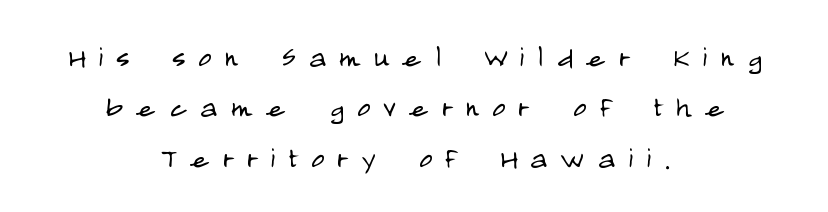
Q: Is the text bold? A: No.
Q: Is the text italic (slanted)? A: No, it is upright.
Q: Is the typeface a serif or a sans-serif typeface? A: Sans-serif.
Q: Is the text underlined? A: No.
Q: How is the paragraph aligned? A: Centered.
Q: Is the spacing between letters normal or unusually wide? A: Unusually wide.
Q: Is the spacing between lines tight, normal or loose? A: Normal.
Q: Width (condensed, normal, or wide)? A: Condensed.
Q: Stroke contrast? A: Low.
Q: x-height? A: Large.
Q: Monospaced? A: No.
